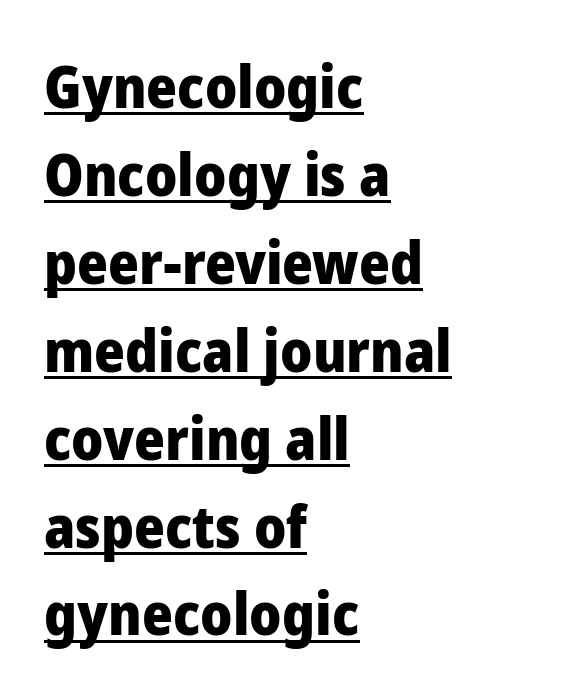
Q: Is the text bold? A: Yes.
Q: Is the text italic (slanted)? A: No, it is upright.
Q: Is the typeface a serif or a sans-serif typeface? A: Sans-serif.
Q: Is the text underlined? A: Yes.
Q: How is the paragraph aligned? A: Left-aligned.
Q: Is the spacing between letters normal or unusually wide? A: Normal.
Q: Is the spacing between lines tight, normal or loose? A: Normal.
Q: Width (condensed, normal, or wide)? A: Normal.
Q: Stroke contrast? A: Low.
Q: x-height? A: Medium.
Q: Monospaced? A: No.
